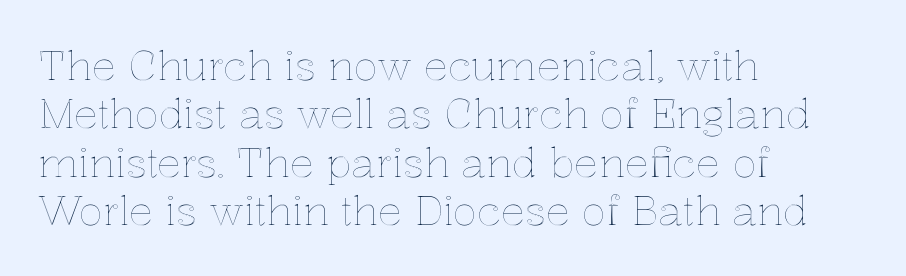
Here the designer chose a conventional face with non-uniform glyph widths. Short and long lines alike share a common starting point at left. In terms of letterspacing, this is plain default setting. Plain, unruled lines of type.
